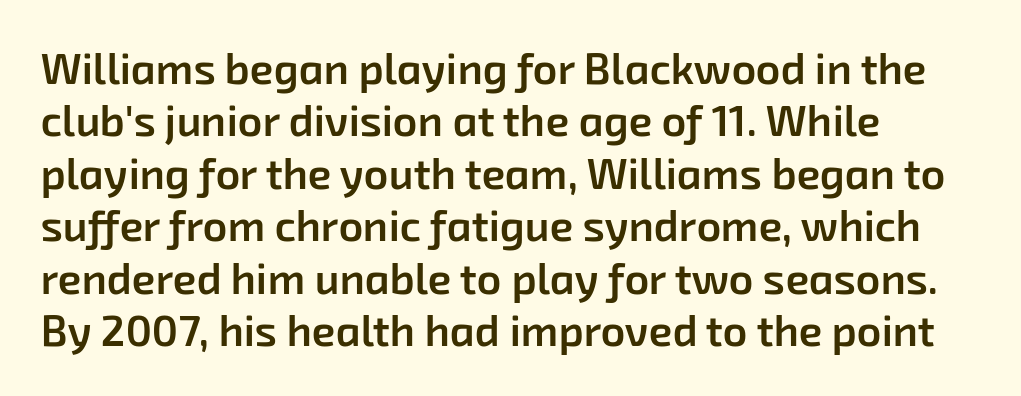
Q: Is the text bold? A: Semi-bold.
Q: Is the typeface a serif or a sans-serif typeface? A: Sans-serif.
Q: Is the text underlined? A: No.
Q: How is the paragraph aligned? A: Left-aligned.
Q: Is the spacing between letters normal or unusually wide? A: Normal.
Q: Width (condensed, normal, or wide)? A: Normal.
Q: Stroke contrast? A: Low.
Q: x-height? A: Medium.
Q: Monospaced? A: No.
